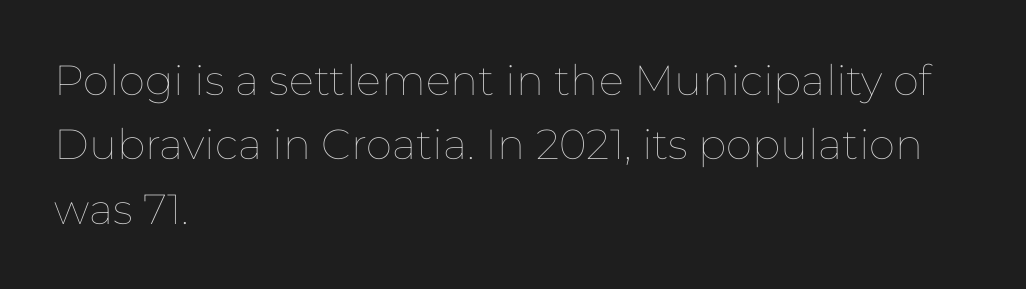
The image shows 42 px thin type, upright; set left-aligned, normal line spacing (1.53x), normal letter spacing, not underlined; low stroke contrast and a medium x-height.
